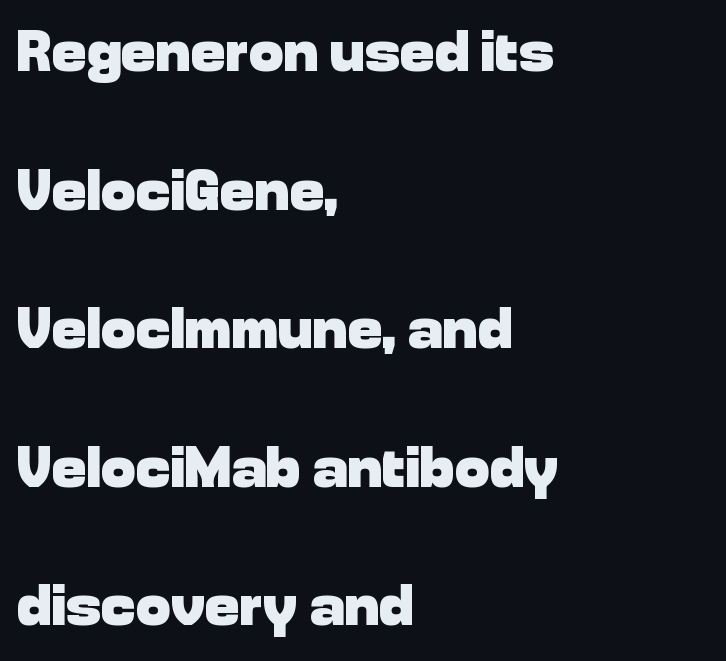
{"serif": "no", "italic": "no", "bold": "yes", "weight": "heavy", "width": "normal", "stroke_contrast": "low", "x_height": "medium", "monospaced": "no", "underline": "no", "align": "left", "line_spacing": "loose", "line_spacing_ratio": 2.39, "letter_spacing": "normal", "letter_spacing_em": 0.0, "glyph_px": 58}
